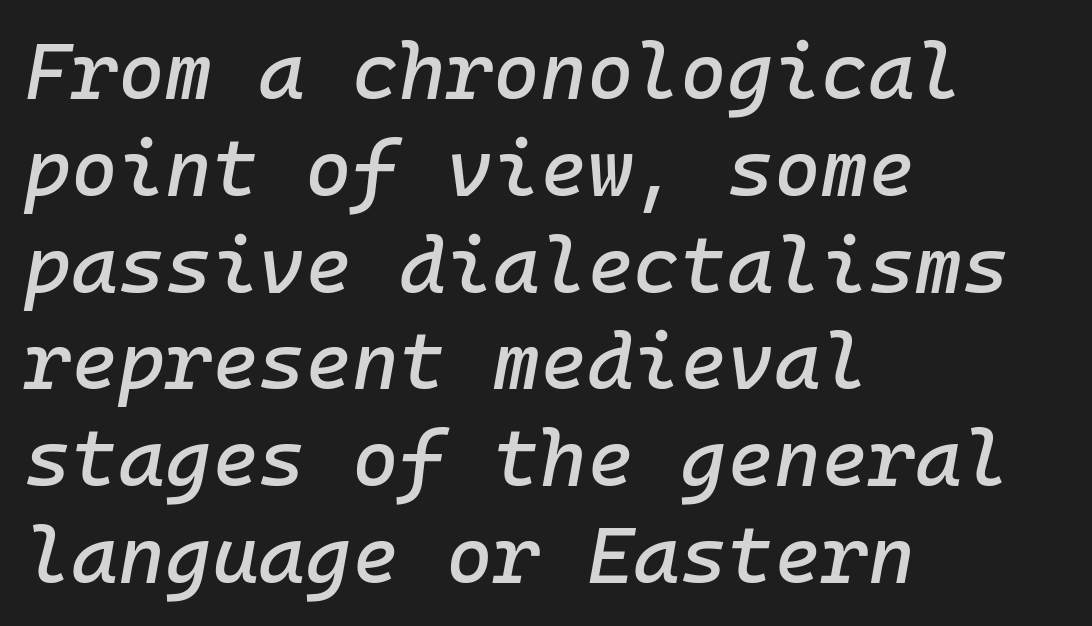
The image shows 80 px text type, italic (leaning right), monospaced; set left-aligned, line spacing 1.21x, normal letter spacing, not underlined; low stroke contrast and a medium x-height.
